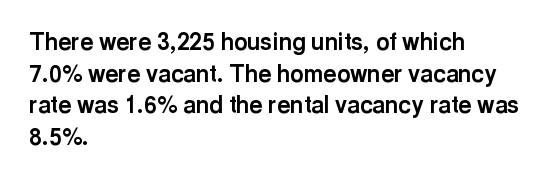
The image shows 23 px bold type, upright; set left-aligned, normal line spacing (1.38x), normal letter spacing, not underlined.
